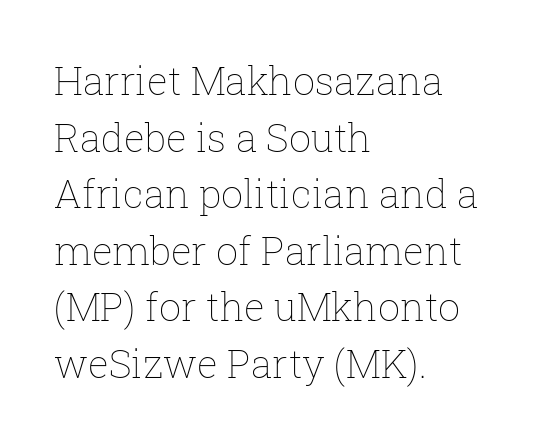
The compositor pushed each line to the left boundary. Notice how the stems are strictly vertical — no italics here. Spacing verdict: proportional, widths tailored to each character. Is this a heavy cut? Hardly; it is regular or lighter. Words appear dense and cohesive because spacing is normal. Check the space under the baseline: it is left empty.
